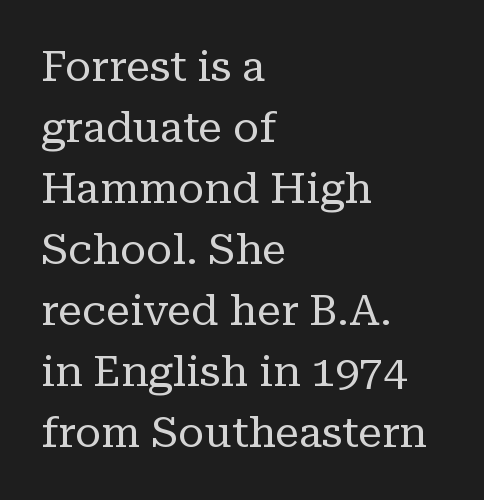
Q: Is the text bold? A: No.
Q: Is the text italic (slanted)? A: No, it is upright.
Q: Is the typeface a serif or a sans-serif typeface? A: Serif.
Q: Is the text underlined? A: No.
Q: How is the paragraph aligned? A: Left-aligned.
Q: Is the spacing between letters normal or unusually wide? A: Normal.
Q: Is the spacing between lines tight, normal or loose? A: Normal.
Q: Width (condensed, normal, or wide)? A: Normal.
Q: Stroke contrast? A: Low.
Q: x-height? A: Medium.
Q: Monospaced? A: No.
